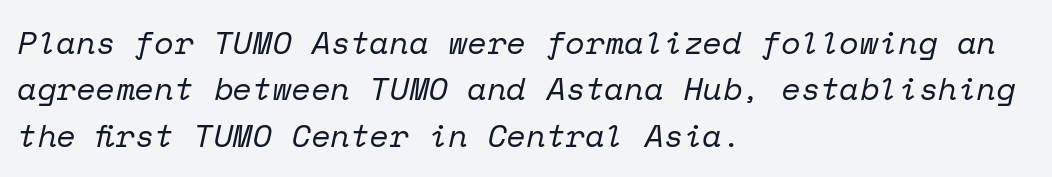
{"serif": "yes", "italic": "yes", "lean": "right", "slant_degrees": 12, "bold": "no", "weight": "regular", "width": "normal", "stroke_contrast": "low", "x_height": "medium", "monospaced": "yes", "underline": "no", "align": "left", "line_spacing": "normal", "line_spacing_ratio": 1.45, "letter_spacing": "normal", "letter_spacing_em": 0.0, "glyph_px": 32}
